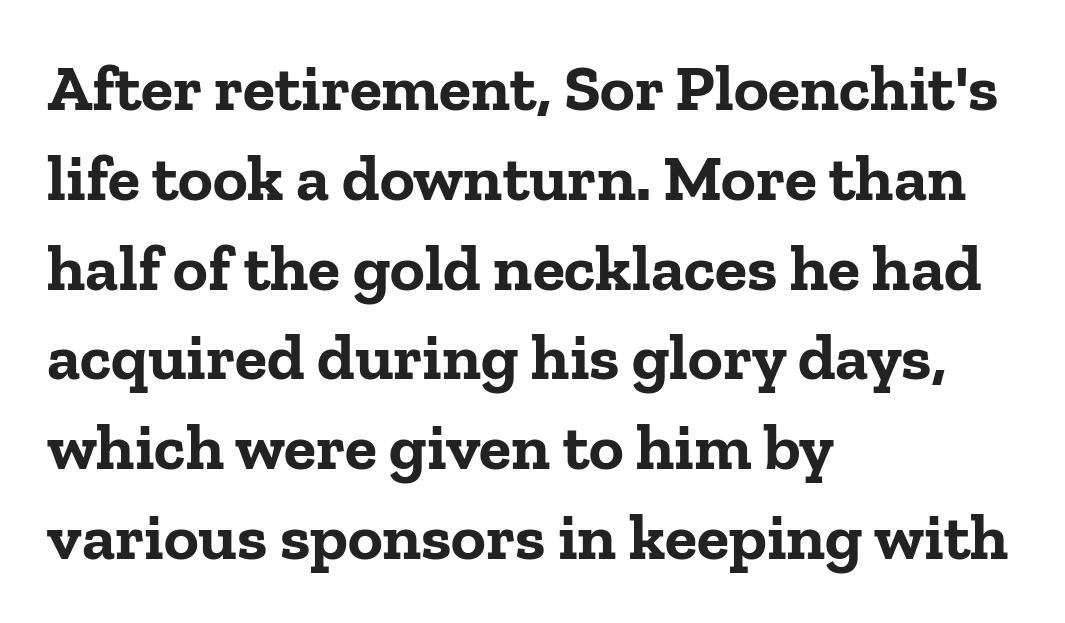
Spacing verdict: proportional, widths tailored to each character. These lines are composed in type with serifs. Where is the straight margin? On the left. Italic: no, the glyphs are upright roman. The strip under each line holds only bare page. Compared with typical paragraphs, the rows here are spaced about the same.
